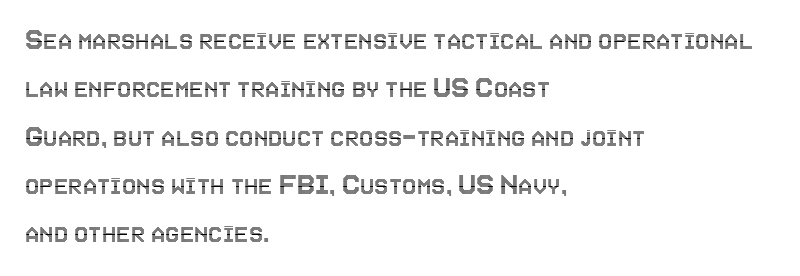
The image shows 32 px condensed type, upright; set left-aligned, normal line spacing (1.51x), normal letter spacing, not underlined; a large x-height.
